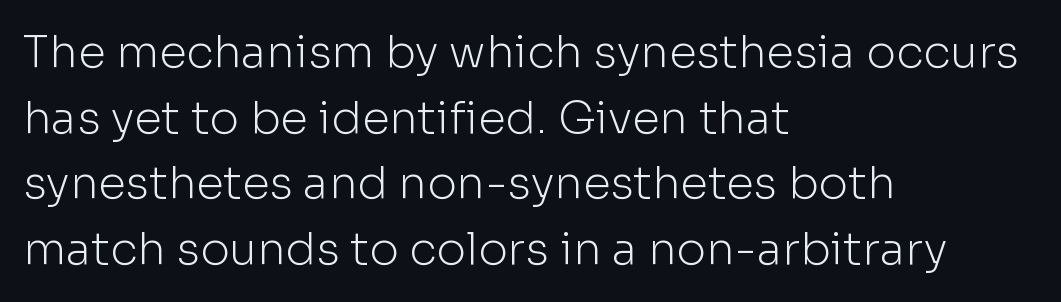
Compared with typical paragraphs, the rows here are spaced about the same. This sample has the flowing, uneven cadence of proportional lettering. The typeface has the unassuming heft of standard copy or less. Serif or sans? Sans — the stroke terminals are bare. Any mark beneath the type? The region is blank. Layout note: lines flush left.
